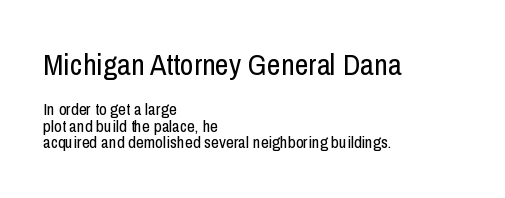
The font family rendered here belongs to the sans-serif group. This sample has the flowing, uneven cadence of proportional lettering. The baseline area is clear. Posture: vertical.
